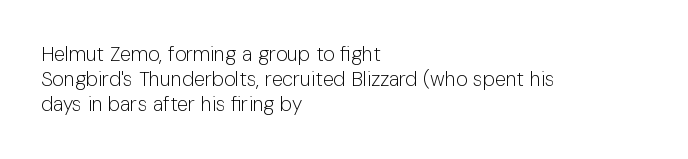
{"italic": "no", "bold": "no", "underline": "no", "align": "left", "line_spacing": "normal", "line_spacing_ratio": 1.25, "letter_spacing": "normal", "letter_spacing_em": 0.0, "glyph_px": 20}
